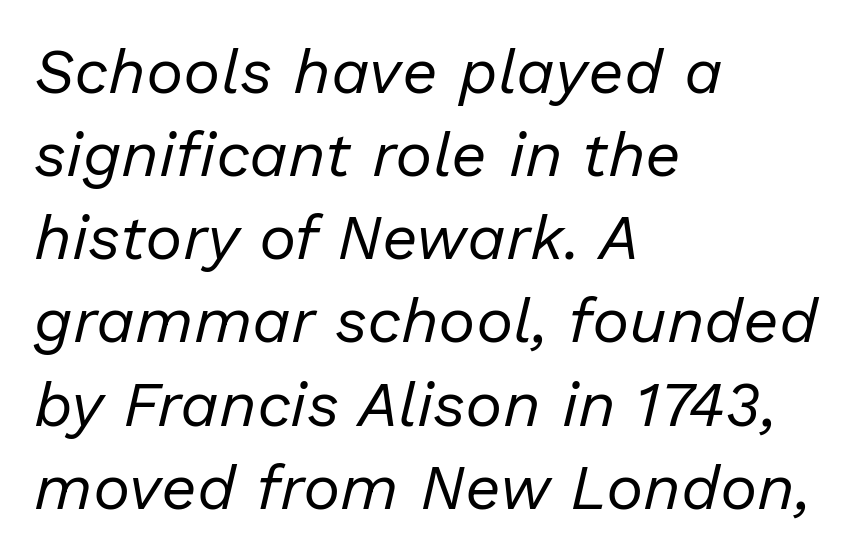
Clear beneath every line of the passage. Vertical stems look standard width or narrower in stroke. What's the leading like? Ordinary, nothing unusual. Slant detected: the letters are inclined. Left-aligned paragraph, ragged on the right.
